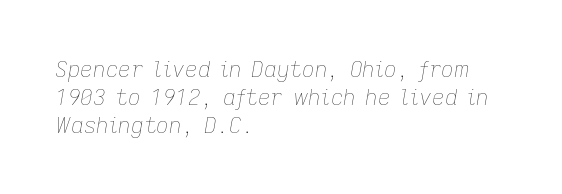
Q: Is the text bold? A: No.
Q: Is the text italic (slanted)? A: Yes, it leans right by about 9 degrees.
Q: Is the text underlined? A: No.
Q: How is the paragraph aligned? A: Left-aligned.
Q: Is the spacing between letters normal or unusually wide? A: Normal.
Q: Is the spacing between lines tight, normal or loose? A: Normal.
